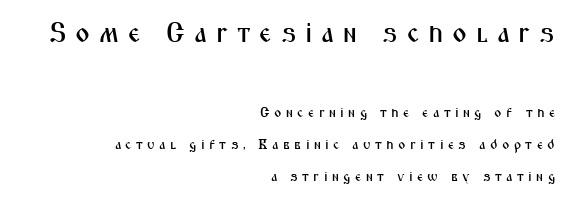
Q: Is the text italic (slanted)? A: No, it is upright.
Q: Is the typeface a serif or a sans-serif typeface? A: Sans-serif.
Q: Is the text underlined? A: No.
Q: How is the paragraph aligned? A: Right-aligned.
Q: Is the spacing between letters normal or unusually wide? A: Unusually wide.
Q: Is the spacing between lines tight, normal or loose? A: Loose.
Q: Which block of text is set in a larger size, the first (top) or the second (bottom)? A: The first (top) one.
Q: Width (condensed, normal, or wide)? A: Condensed.
Q: Stroke contrast? A: Medium.
Q: x-height? A: Medium.
Q: Monospaced? A: No.
